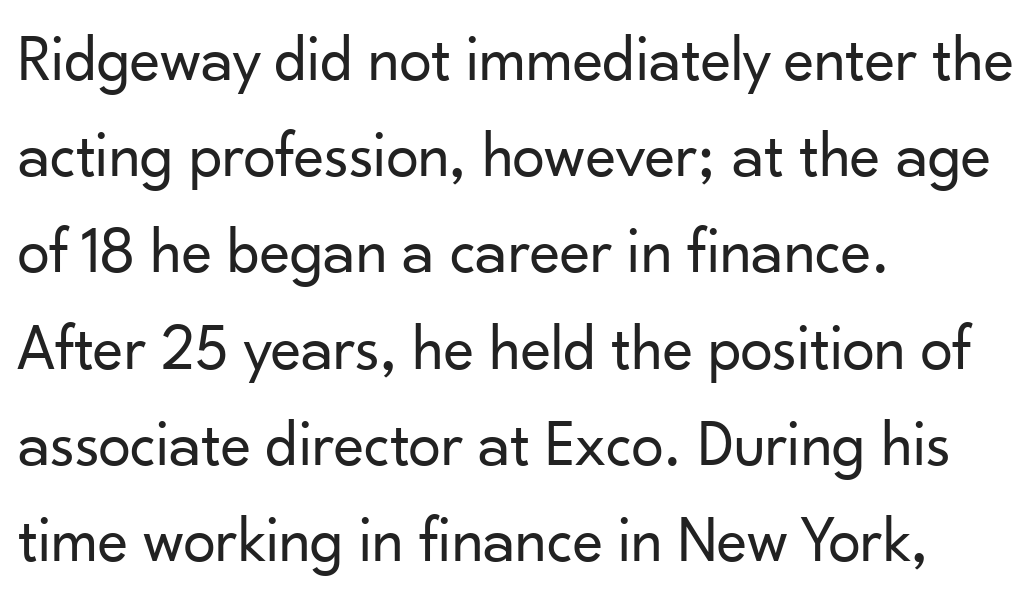
Vertical stems look standard width or narrower in stroke. Anything drawn beneath the words? Only blank space. Line starts are locked; line ends wander. Quick note: not italic, upright.
